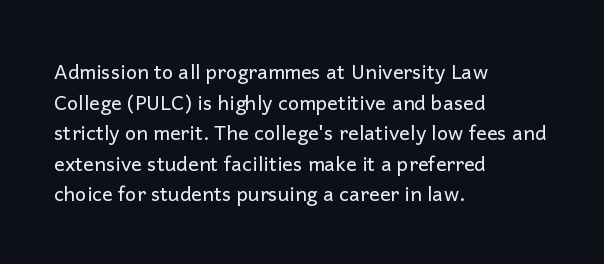
Q: Is the text bold? A: No.
Q: Is the text italic (slanted)? A: No, it is upright.
Q: Is the text underlined? A: No.
Q: How is the paragraph aligned? A: Left-aligned.
Q: Is the spacing between letters normal or unusually wide? A: Normal.
Q: Is the spacing between lines tight, normal or loose? A: Normal.
